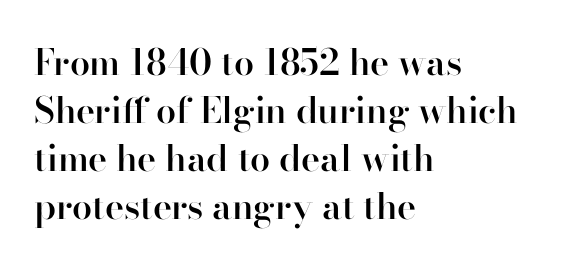
Q: Is the text bold? A: Semi-bold.
Q: Is the text italic (slanted)? A: No, it is upright.
Q: Is the typeface a serif or a sans-serif typeface? A: Serif.
Q: Is the text underlined? A: No.
Q: How is the paragraph aligned? A: Left-aligned.
Q: Is the spacing between letters normal or unusually wide? A: Normal.
Q: Is the spacing between lines tight, normal or loose? A: Normal.
Q: Width (condensed, normal, or wide)? A: Normal.
Q: Stroke contrast? A: High.
Q: x-height? A: Small.
Q: Monospaced? A: No.
